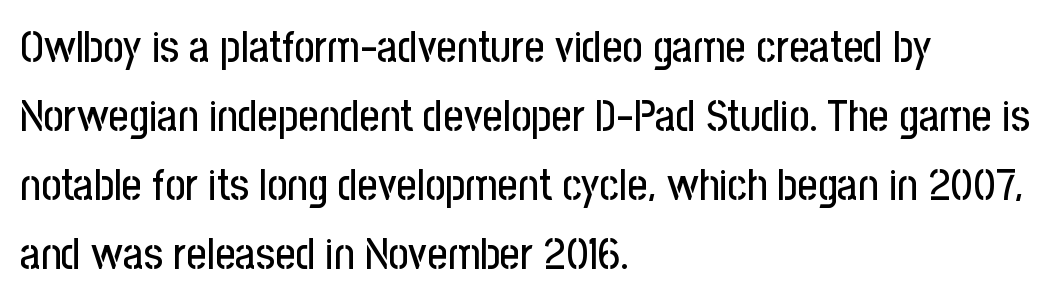
The image shows 44 px condensed sans-serif type, upright; set left-aligned, normal line spacing (1.57x), normal letter spacing, not underlined; low stroke contrast and a medium x-height.
